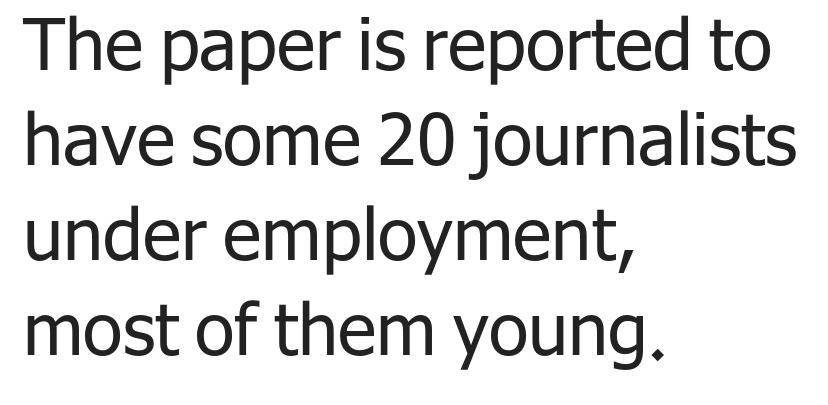
Q: Is the text bold? A: No.
Q: Is the text italic (slanted)? A: No, it is upright.
Q: Is the typeface a serif or a sans-serif typeface? A: Sans-serif.
Q: Is the text underlined? A: No.
Q: How is the paragraph aligned? A: Left-aligned.
Q: Is the spacing between letters normal or unusually wide? A: Normal.
Q: Is the spacing between lines tight, normal or loose? A: Normal.
Q: Width (condensed, normal, or wide)? A: Normal.
Q: Stroke contrast? A: Low.
Q: x-height? A: Medium.
Q: Monospaced? A: No.
